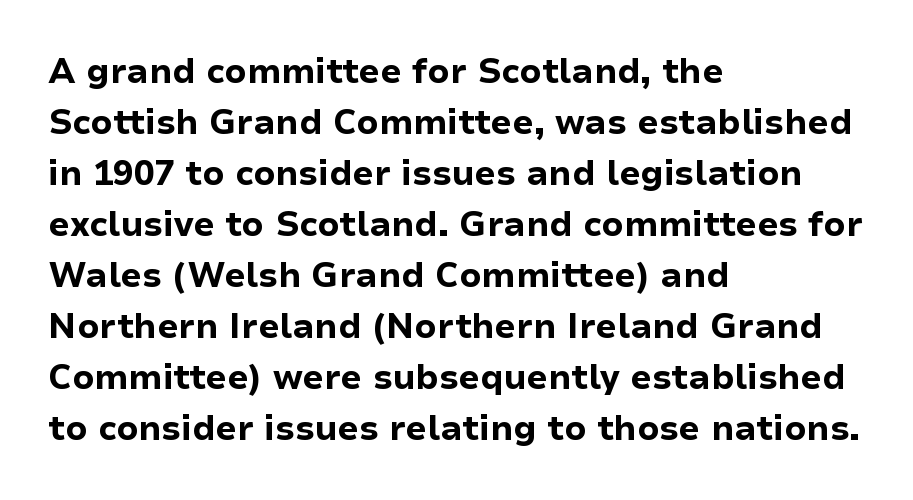
{"serif": "no", "italic": "no", "bold": "yes", "weight": "bold", "width": "normal", "stroke_contrast": "low", "x_height": "medium", "monospaced": "no", "underline": "no", "align": "left", "line_spacing": "normal", "line_spacing_ratio": 1.5, "letter_spacing": "normal", "letter_spacing_em": 0.0, "glyph_px": 34}
